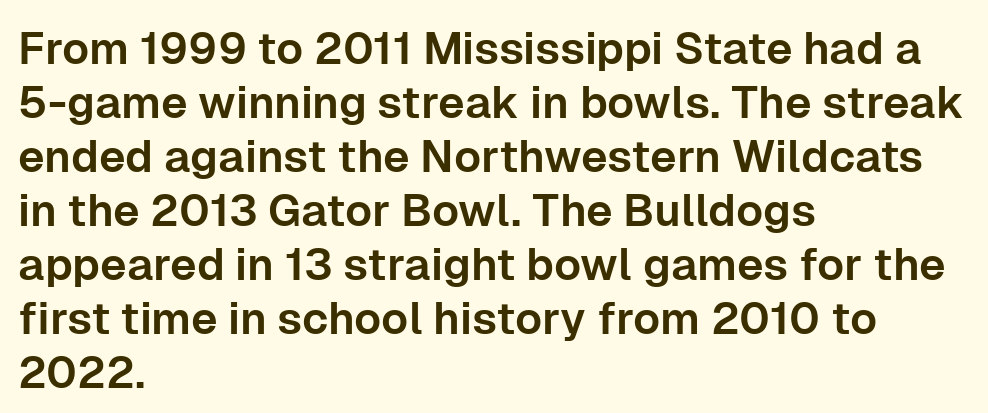
The image shows 45 px sans-serif type, upright; set left-aligned, line spacing 1.2x, normal letter spacing, not underlined; low stroke contrast and a medium x-height.
